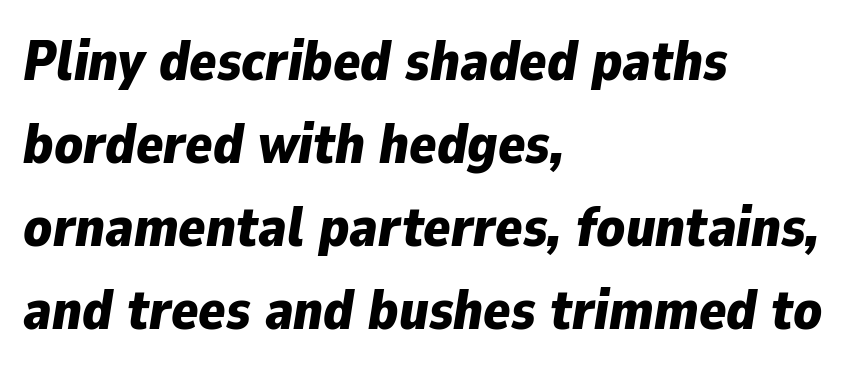
The text carries the slant typical of an italic or oblique font. Each new line begins a customary step beneath the previous one. Weight check: bold — yes, fully. Type without underlining.
